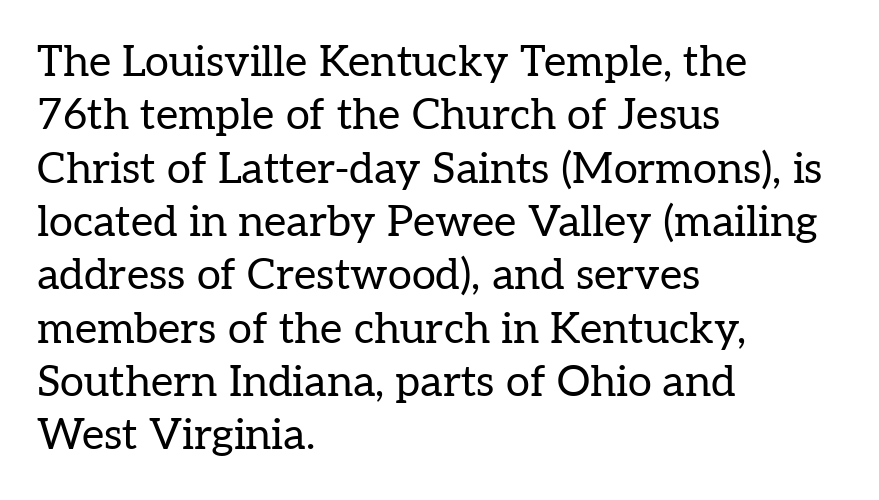
The rendering uses natural spacing where letterforms have individual widths. Vertical strokes here are truly vertical. Unmarked baselines from the first word to the last. Is this a heavy cut? Hardly; it is regular or lighter. Check where the strokes stop: tiny serifs finish them off. Standard letterfit; no display-style spreading of the glyphs.
